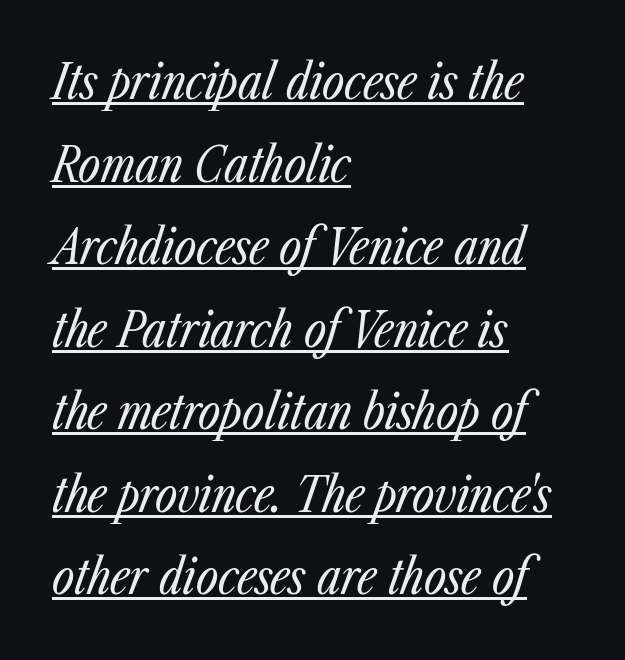
Honestly, the letter spacing is just normal — you wouldn't notice it. You could not count columns in this text — the font is proportionally spaced. The specimen includes a rule beneath the text block's lines. Designer's note — italics engaged. The letters look calm and open, with moderate or lighter stems. The typesetter chose a ragged-right arrangement here.
